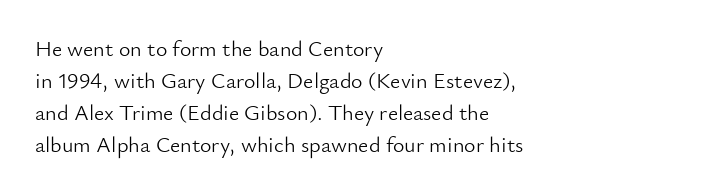
Weight: in the light-to-regular range. These lines keep a tight, regular rhythm from letter to letter. Any mark beneath the type? The region is blank. Left-aligned paragraph, ragged on the right. If you drew a line through each stem, it would be perfectly vertical. Honestly, the row spacing looks completely unremarkable.
